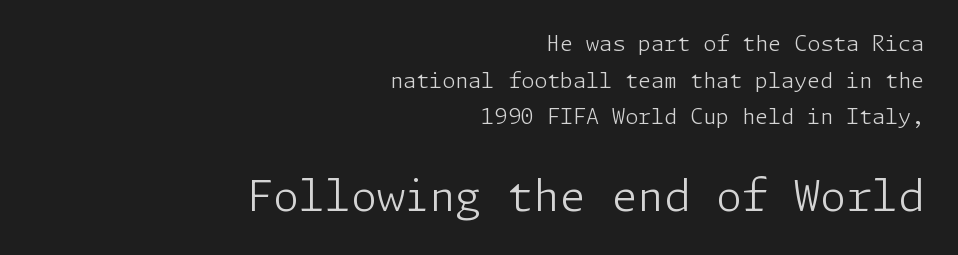
The image shows 42 px light sans-serif type, upright; set right-aligned, line spacing 1.75x, normal letter spacing, not underlined; the second (bottom) block is 2.0x larger; low stroke contrast and a medium x-height.
